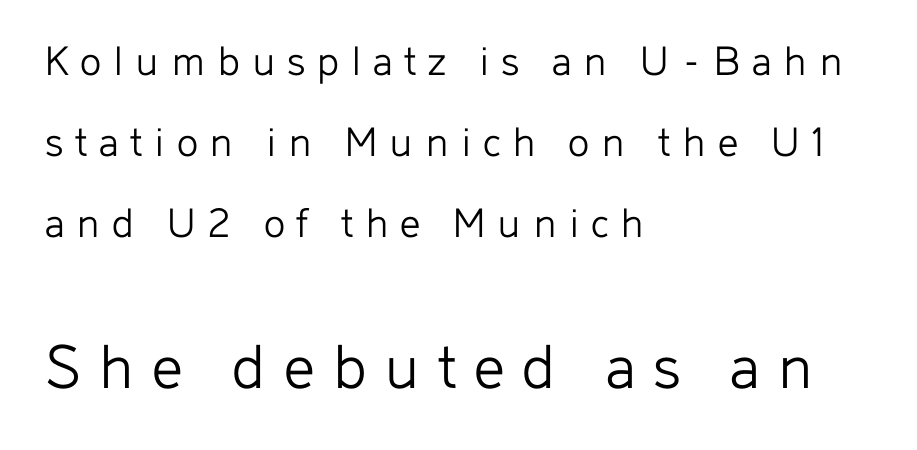
Q: Is the text bold? A: No.
Q: Is the text italic (slanted)? A: No, it is upright.
Q: Is the typeface a serif or a sans-serif typeface? A: Sans-serif.
Q: Is the text underlined? A: No.
Q: How is the paragraph aligned? A: Left-aligned.
Q: Is the spacing between letters normal or unusually wide? A: Unusually wide.
Q: Which block of text is set in a larger size, the first (top) or the second (bottom)? A: The second (bottom) one.
Q: Width (condensed, normal, or wide)? A: Normal.
Q: Stroke contrast? A: Low.
Q: x-height? A: Medium.
Q: Monospaced? A: No.
